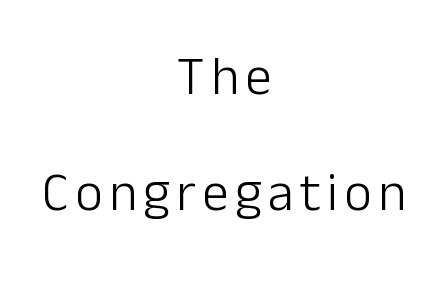
The face used here is a sans, in the tradition of grotesques and geometrics. Reading down the block, each line starts at a different indent, mirrored at its end. This sample has the flowing, uneven cadence of proportional lettering. Unbolded letterforms with no extra heft. The specimen reads as upright at a glance. Leading is clearly above the norm, producing a sparse column.
